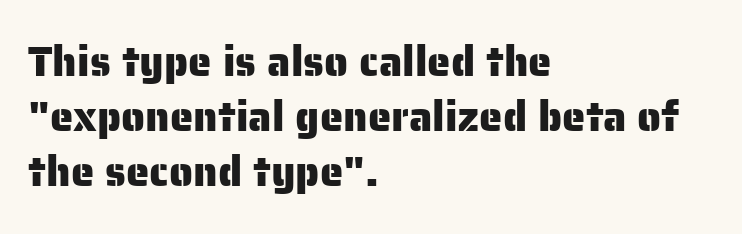
Q: Is the text italic (slanted)? A: No, it is upright.
Q: Is the typeface a serif or a sans-serif typeface? A: Sans-serif.
Q: Is the text underlined? A: No.
Q: How is the paragraph aligned? A: Left-aligned.
Q: Is the spacing between letters normal or unusually wide? A: Normal.
Q: Is the spacing between lines tight, normal or loose? A: Normal.
Q: Width (condensed, normal, or wide)? A: Normal.
Q: Stroke contrast? A: Low.
Q: x-height? A: Medium.
Q: Monospaced? A: No.
